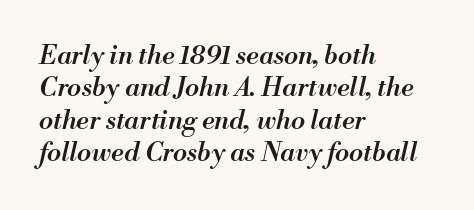
Leading: standard. The words here are not underlined. The rendering uses a semibold face; strokes are thickened but not to full bold. The face used here is rendered with its standard letterfit.
